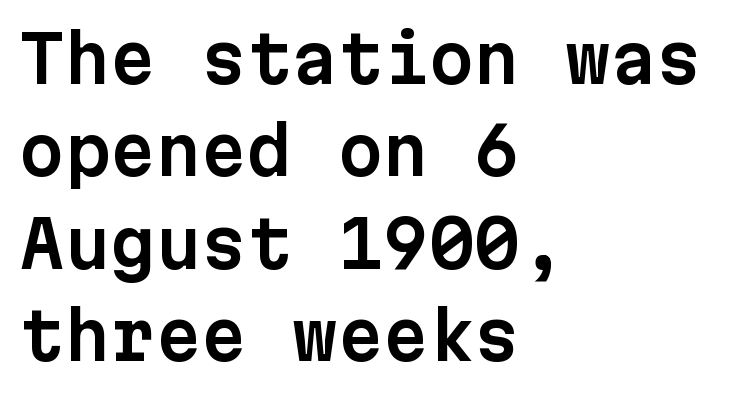
The image shows 65 px sans-serif type, upright, monospaced; set left-aligned, normal line spacing (1.42x), normal letter spacing, not underlined; low stroke contrast and a medium x-height.
